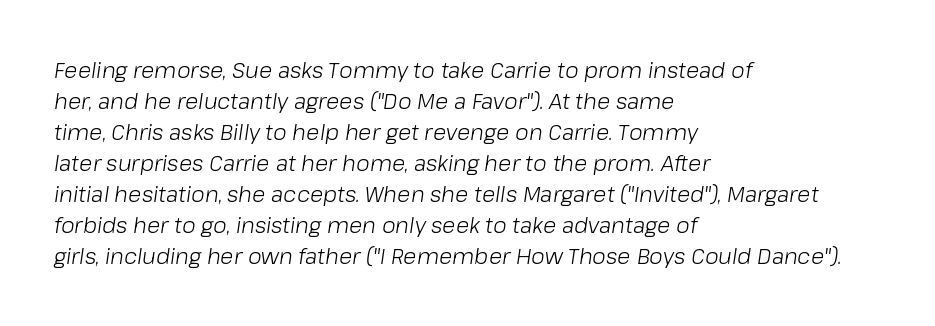
Q: Is the text bold? A: No.
Q: Is the text italic (slanted)? A: Yes, it leans right by about 8 degrees.
Q: Is the text underlined? A: No.
Q: How is the paragraph aligned? A: Left-aligned.
Q: Is the spacing between letters normal or unusually wide? A: Normal.
Q: Is the spacing between lines tight, normal or loose? A: Normal.
